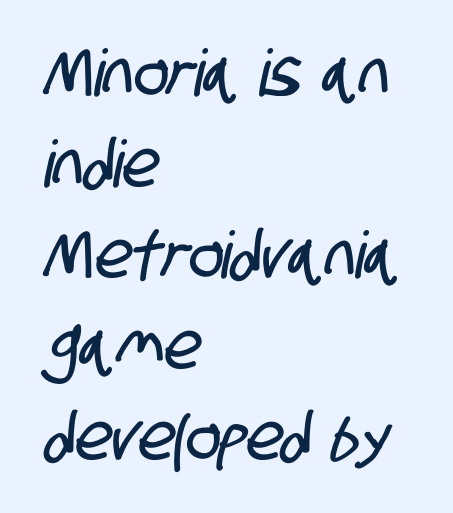
{"serif": "no", "width": "condensed", "stroke_contrast": "low", "x_height": "large", "monospaced": "no", "underline": "no", "align": "left", "line_spacing": "normal", "line_spacing_ratio": 1.4, "letter_spacing": "normal", "letter_spacing_em": 0.0, "glyph_px": 65}
